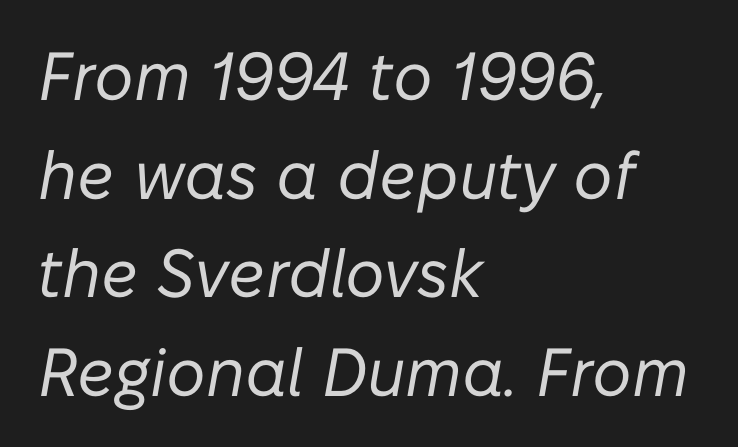
{"italic": "yes", "lean": "right", "slant_degrees": 10, "bold": "no", "weight": "regular", "width": "normal", "stroke_contrast": "low", "x_height": "medium", "monospaced": "no", "underline": "no", "align": "left", "line_spacing": "normal", "line_spacing_ratio": 1.45, "letter_spacing": "normal", "letter_spacing_em": 0.0, "glyph_px": 68}
